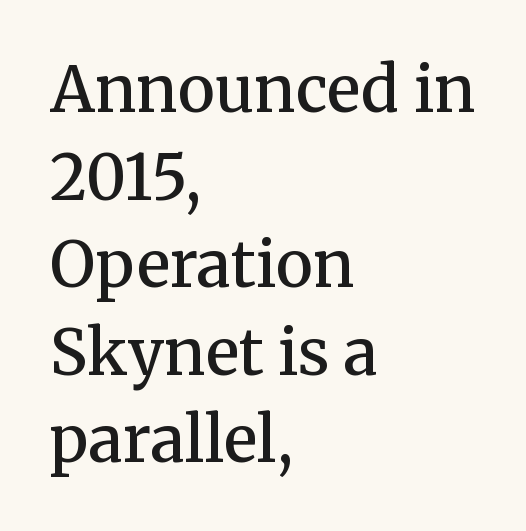
Q: Is the text bold? A: Semi-bold.
Q: Is the text italic (slanted)? A: No, it is upright.
Q: Is the typeface a serif or a sans-serif typeface? A: Serif.
Q: Is the text underlined? A: No.
Q: How is the paragraph aligned? A: Left-aligned.
Q: Is the spacing between letters normal or unusually wide? A: Normal.
Q: Is the spacing between lines tight, normal or loose? A: Normal.
Q: Width (condensed, normal, or wide)? A: Normal.
Q: Stroke contrast? A: Medium.
Q: x-height? A: Medium.
Q: Monospaced? A: No.
